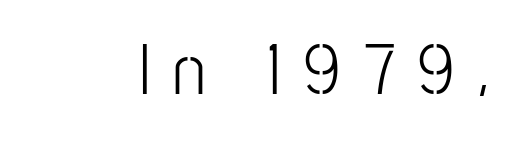
The image shows 72 px light, condensed sans-serif type, upright; set right-aligned, unusually wide letter spacing (+0.32 em), not underlined; low stroke contrast and a medium x-height.
